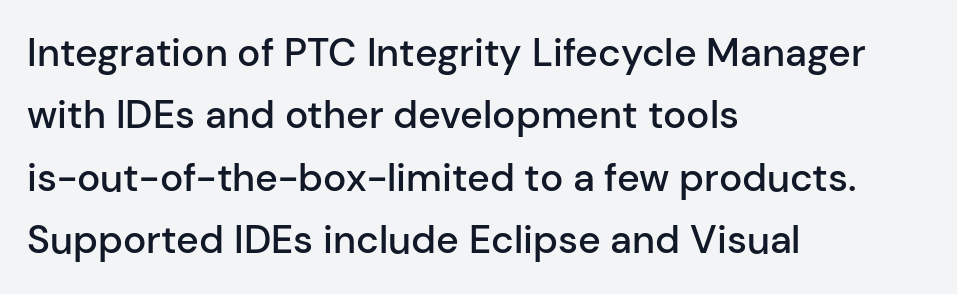
Look at the stroke-to-counter ratio: somewhat heavy, a semibold. Each new line begins a customary step beneath the previous one. This sample has the flowing, uneven cadence of proportional lettering. The strip under each line holds only bare page. Horizontally, the lines are justified to the leading edge only.
